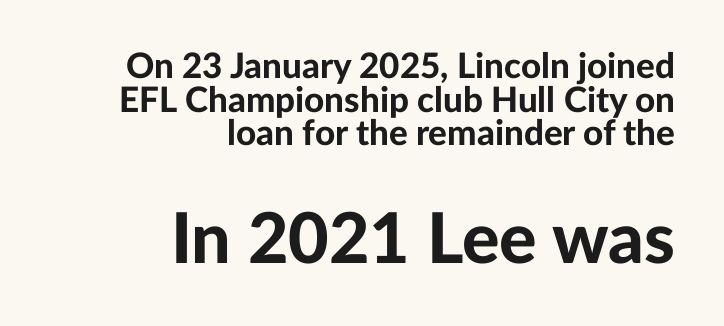
{"serif": "no", "italic": "no", "bold": "yes", "weight": "bold", "width": "normal", "stroke_contrast": "low", "x_height": "medium", "monospaced": "no", "underline": "no", "align": "right", "line_spacing": "tight", "line_spacing_ratio": 0.96, "letter_spacing": "normal", "letter_spacing_em": 0.0, "larger_block": "second", "size_ratio": 2.0, "glyph_px": 70}
